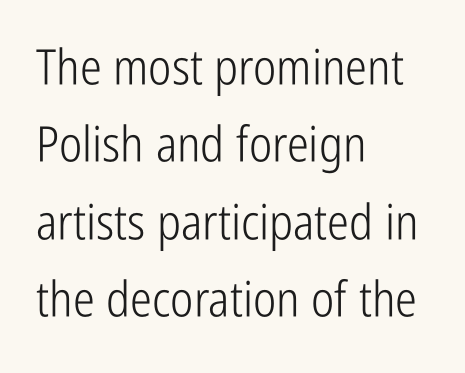
The image shows 49 px light, condensed sans-serif type, upright; set left-aligned, normal line spacing (1.58x), normal letter spacing, not underlined; low stroke contrast and a medium x-height.
